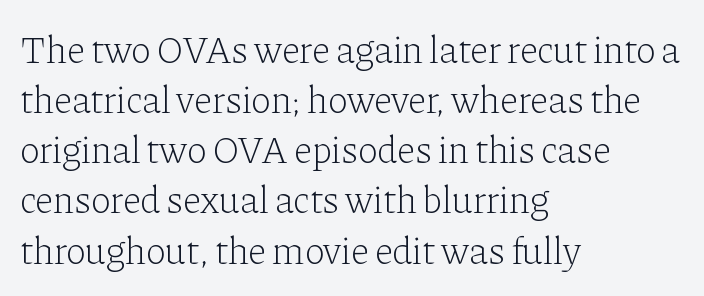
The image shows 38 px light serif type, upright; set left-aligned, normal line spacing (1.32x), normal letter spacing, not underlined; low stroke contrast and a medium x-height.
